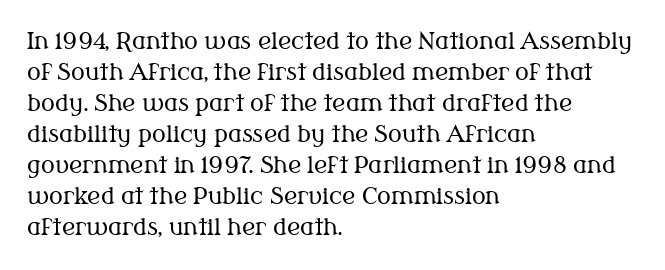
Posture: upright roman. The ragged edge is on the right, which tells us the setting is flush left. Reading down the column, the eye jumps a familiar distance to each next line. The specimen omits any rule beneath the text block's lines. The face looks like a standard text weight, possibly lighter.
